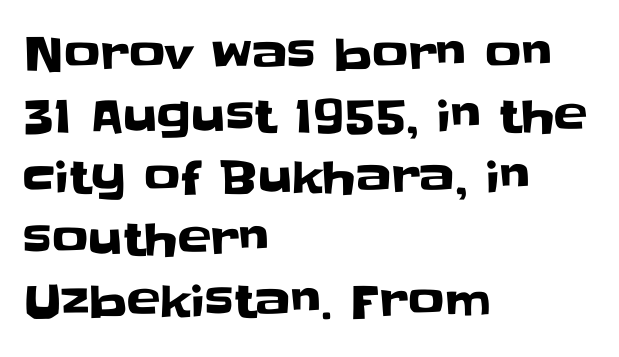
Note: no serifs on the glyphs. Is there much room between lines? A standard amount, neither cramped nor airy. The tracking reads as untouched default to a designer's eye. Unmarked baselines from the first word to the last.
